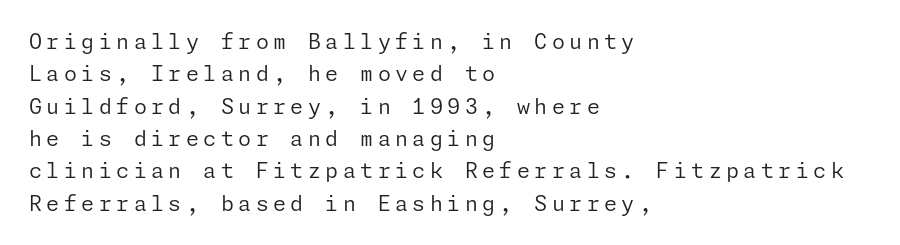
The image shows 21 px text type, upright; set left-aligned, normal line spacing (1.54x), unusually wide letter spacing (+0.21 em), not underlined.
